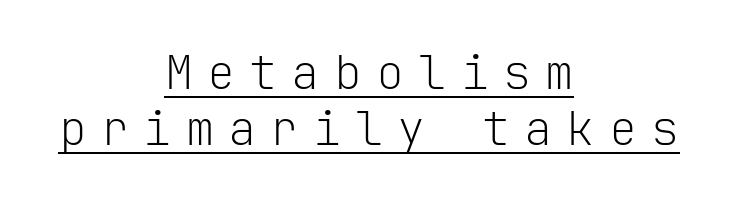
Q: Is the text bold? A: No.
Q: Is the text italic (slanted)? A: No, it is upright.
Q: Is the typeface a serif or a sans-serif typeface? A: Sans-serif.
Q: Is the text underlined? A: Yes.
Q: How is the paragraph aligned? A: Centered.
Q: Is the spacing between letters normal or unusually wide? A: Unusually wide.
Q: Width (condensed, normal, or wide)? A: Normal.
Q: Stroke contrast? A: Low.
Q: x-height? A: Medium.
Q: Monospaced? A: Yes.
